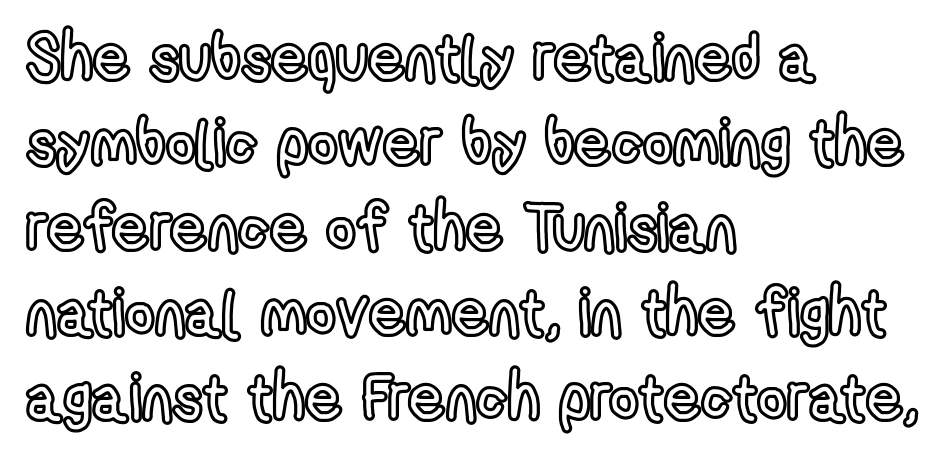
Q: Is the text italic (slanted)? A: No, it is upright.
Q: Is the text underlined? A: No.
Q: How is the paragraph aligned? A: Left-aligned.
Q: Is the spacing between letters normal or unusually wide? A: Normal.
Q: Is the spacing between lines tight, normal or loose? A: Normal.
Q: Width (condensed, normal, or wide)? A: Condensed.
Q: x-height? A: Medium.
Q: Monospaced? A: No.
